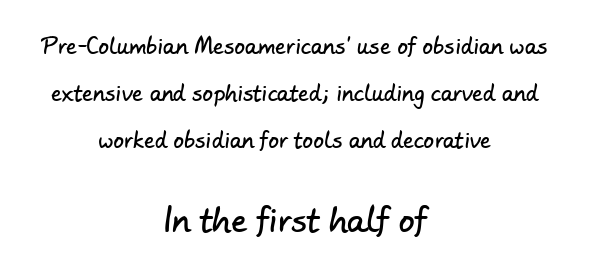
These two chunks differ in scale, with the bottom chunk taking the larger measure. Is this a fixed-width face? No — the glyphs have proportional, varying widths. The gap between lines stays unmarked. In terms of letterspacing, this is plain default setting. A typesetter would call this leading open, well beyond the default. Both edges are ragged and mirror each other, which tells us the setting is centered.
